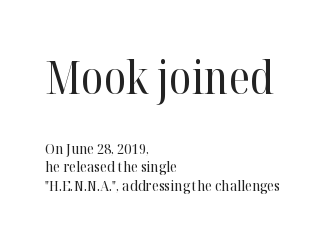
Typeset ragged right — the left edge is the straight one. Tall strokes in this sample are plumb rather than angled. Does extra space separate the letters? No, they use regular spacing. Check where the strokes stop: tiny serifs finish them off. Between these two stacked blocks, the higher one wins on size.
